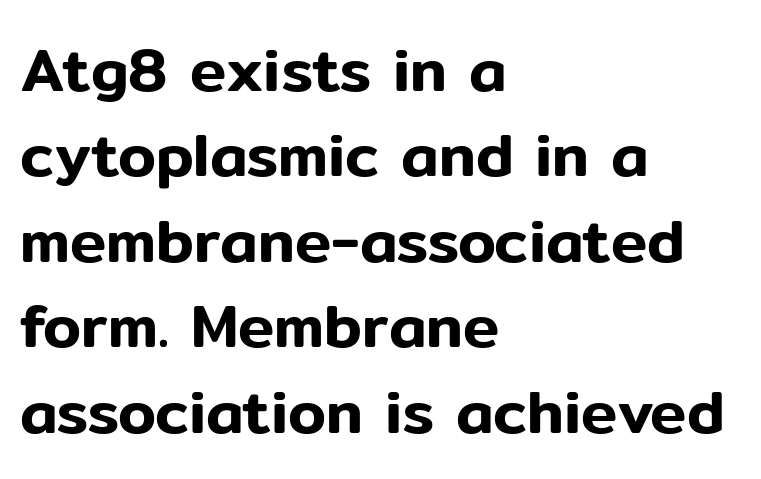
{"serif": "no", "italic": "no", "width": "normal", "stroke_contrast": "low", "x_height": "medium", "monospaced": "no", "underline": "no", "align": "left", "line_spacing": "normal", "line_spacing_ratio": 1.4, "letter_spacing": "normal", "letter_spacing_em": 0.0, "glyph_px": 61}
